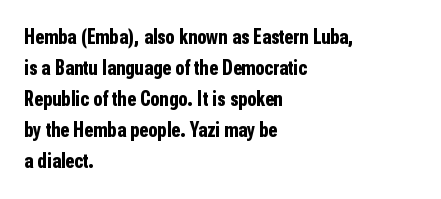
These lines keep a tight, regular rhythm from letter to letter. The typesetting leans heavy: a genuine bold. Line beginnings align vertically; line endings do not. If you drew a line through each stem, it would be perfectly vertical. Letters rest on an invisible, unmarked baseline.
